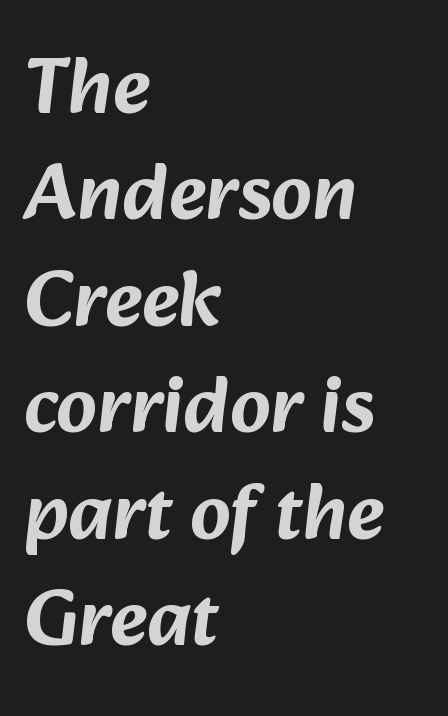
Compared with typical paragraphs, the rows here are spaced about the same. Check under the words: just untouched page. Every row of glyphs begins at an identical x-position on the left. No feet cap the strokes, marking this as sans-serif type. Students, note that the glyphs here touch the page at normal intervals.
